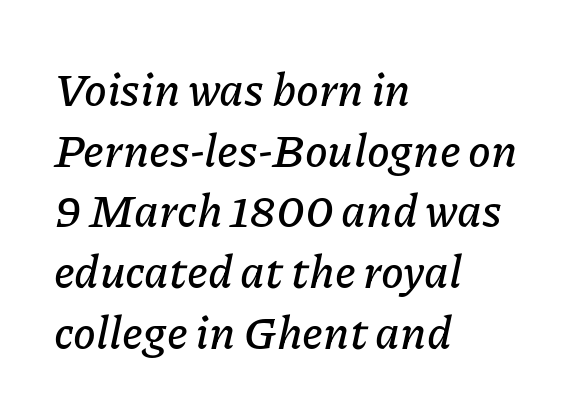
{"italic": "yes", "lean": "right", "slant_degrees": 11, "width": "normal", "stroke_contrast": "low", "x_height": "medium", "monospaced": "no", "underline": "no", "align": "left", "line_spacing": "normal", "line_spacing_ratio": 1.32, "letter_spacing": "normal", "letter_spacing_em": 0.0, "glyph_px": 46}
